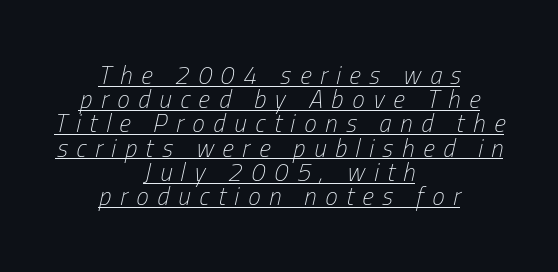
Q: Is the text bold? A: No.
Q: Is the text italic (slanted)? A: Yes, it leans right by about 13 degrees.
Q: Is the text underlined? A: Yes.
Q: How is the paragraph aligned? A: Centered.
Q: Is the spacing between letters normal or unusually wide? A: Unusually wide.
Q: Is the spacing between lines tight, normal or loose? A: Tight.
